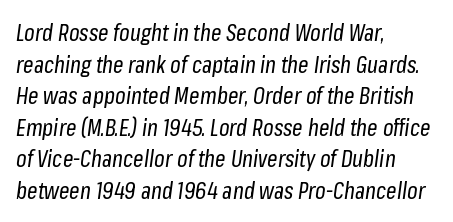
{"italic": "yes", "lean": "right", "slant_degrees": 8, "bold": "no", "underline": "no", "align": "left", "line_spacing": "normal", "line_spacing_ratio": 1.37, "letter_spacing": "normal", "letter_spacing_em": 0.0, "glyph_px": 23}
